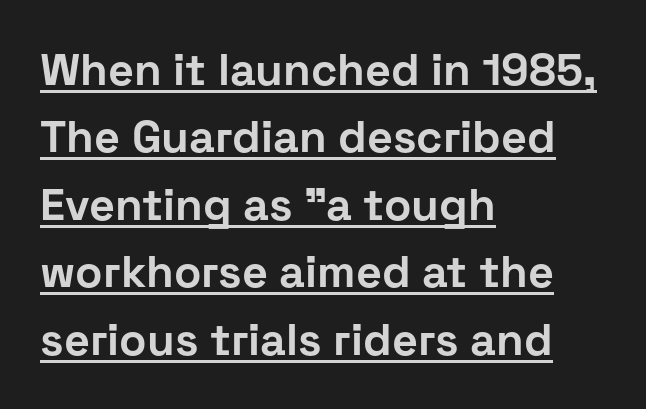
{"serif": "no", "italic": "no", "bold": "yes", "weight": "bold", "width": "normal", "stroke_contrast": "low", "x_height": "medium", "monospaced": "no", "underline": "yes", "align": "left", "line_spacing": "normal", "line_spacing_ratio": 1.5, "letter_spacing": "normal", "letter_spacing_em": 0.0, "glyph_px": 45}
